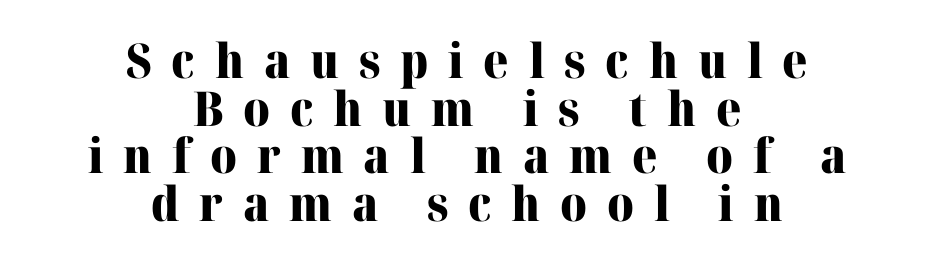
The image shows 48 px heavy serif type, upright; set centered, tight line spacing (0.99x), unusually wide letter spacing (+0.41 em), not underlined; high stroke contrast and a medium x-height.
